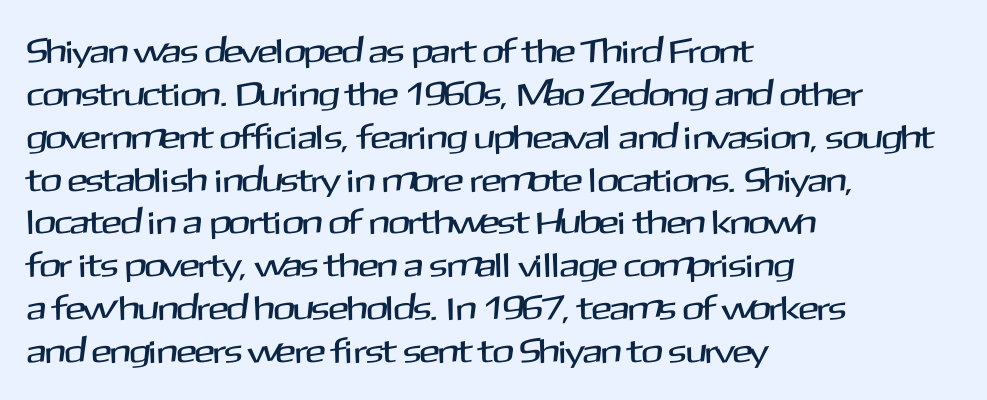
{"serif": "no", "italic": "no", "width": "normal", "stroke_contrast": "medium", "x_height": "medium", "monospaced": "no", "underline": "no", "align": "left", "line_spacing": "normal", "line_spacing_ratio": 1.26, "letter_spacing": "normal", "letter_spacing_em": 0.0, "glyph_px": 34}
